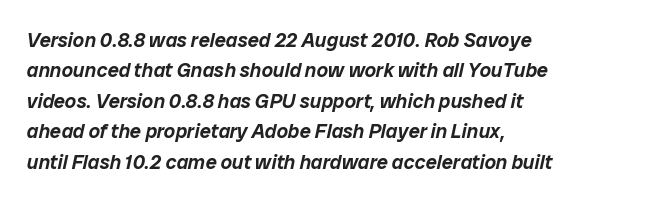
Q: Is the text italic (slanted)? A: Yes, it leans right by about 12 degrees.
Q: Is the text underlined? A: No.
Q: How is the paragraph aligned? A: Left-aligned.
Q: Is the spacing between letters normal or unusually wide? A: Normal.
Q: Is the spacing between lines tight, normal or loose? A: Normal.
